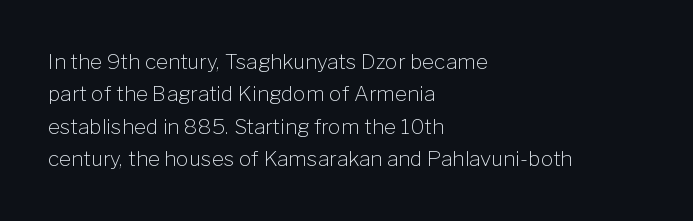
Q: Is the text bold? A: No.
Q: Is the text italic (slanted)? A: No, it is upright.
Q: Is the text underlined? A: No.
Q: How is the paragraph aligned? A: Left-aligned.
Q: Is the spacing between letters normal or unusually wide? A: Normal.
Q: Is the spacing between lines tight, normal or loose? A: Normal.
